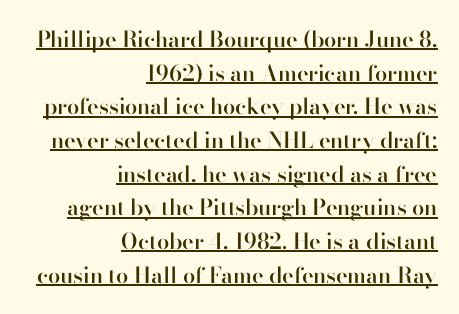
The image shows 22 px text type, upright; set right-aligned, normal line spacing (1.53x), normal letter spacing, underlined.
